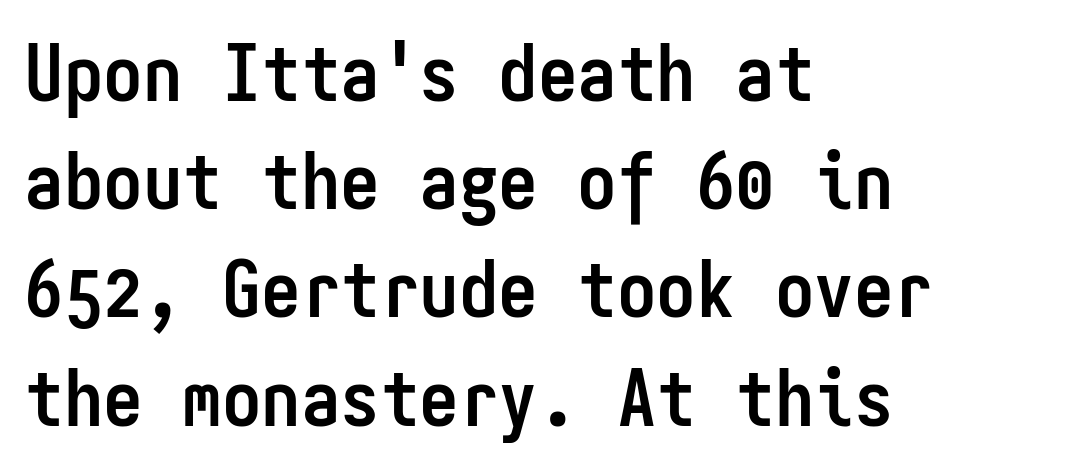
Q: Is the text bold? A: Yes.
Q: Is the text italic (slanted)? A: No, it is upright.
Q: Is the typeface a serif or a sans-serif typeface? A: Sans-serif.
Q: Is the text underlined? A: No.
Q: How is the paragraph aligned? A: Left-aligned.
Q: Is the spacing between letters normal or unusually wide? A: Normal.
Q: Is the spacing between lines tight, normal or loose? A: Normal.
Q: Width (condensed, normal, or wide)? A: Condensed.
Q: Stroke contrast? A: Low.
Q: x-height? A: Medium.
Q: Monospaced? A: Yes.
